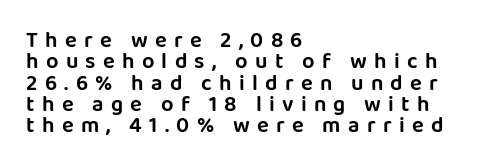
The image shows 22 px text type, upright; set left-aligned, tight line spacing (0.97x), unusually wide letter spacing (+0.33 em), not underlined.
